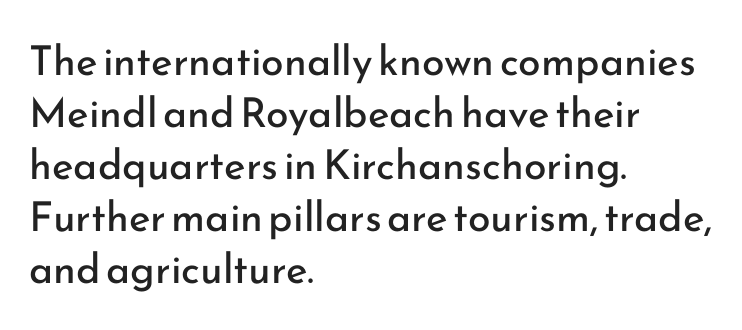
The image shows 41 px regular-weight sans-serif type, upright; set left-aligned, normal line spacing (1.27x), normal letter spacing, not underlined; low stroke contrast and a small x-height.
